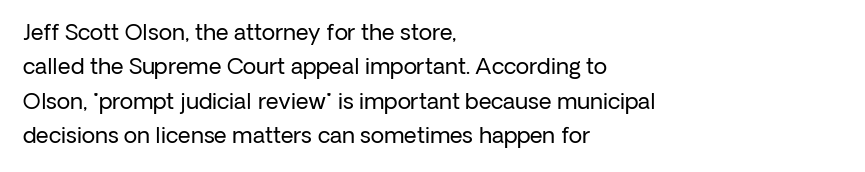
The specimen reads as upright at a glance. Is the stroke heavy? The answer is a plain regular-or-lighter. Clear beneath every line of the passage. Notice how descenders clear the ascenders below comfortably — that's standard leading.
